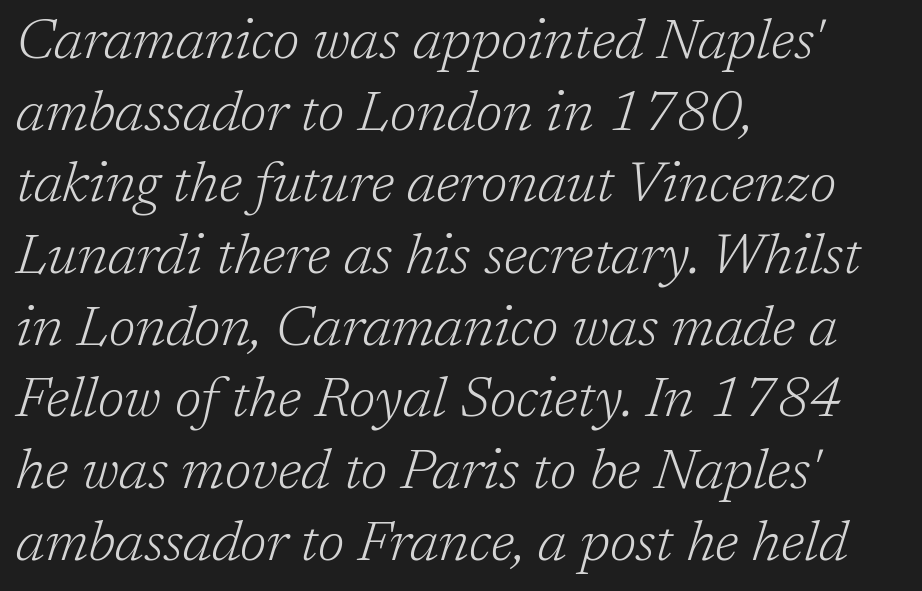
{"serif": "yes", "italic": "yes", "lean": "right", "slant_degrees": 17, "bold": "no", "weight": "light", "width": "normal", "stroke_contrast": "low", "x_height": "medium", "monospaced": "no", "underline": "no", "align": "left", "line_spacing": "normal", "line_spacing_ratio": 1.28, "letter_spacing": "normal", "letter_spacing_em": 0.0, "glyph_px": 56}
